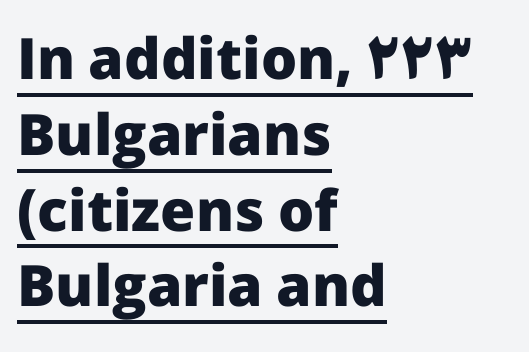
{"serif": "no", "italic": "no", "bold": "yes", "weight": "heavy", "width": "normal", "stroke_contrast": "low", "x_height": "medium", "monospaced": "no", "underline": "yes", "align": "left", "line_spacing": "normal", "line_spacing_ratio": 1.33, "letter_spacing": "normal", "letter_spacing_em": 0.0, "glyph_px": 57}
